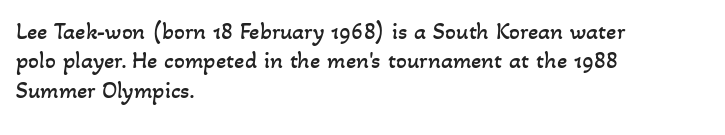
No extra tracking has been applied to these lines. The typesetting does not lean heavy: it is not bold. In CSS terms this would be text-align: left. Decoration check: the copy has no underline.
